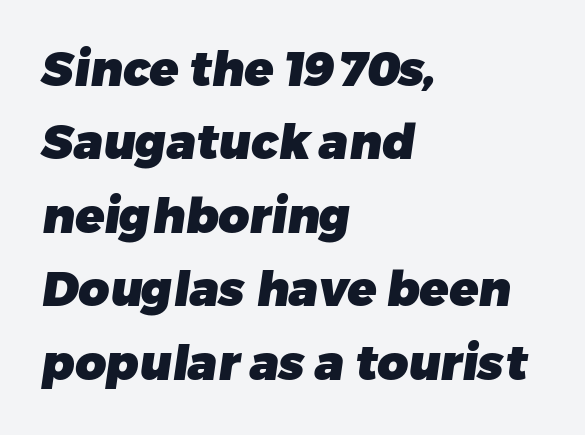
I'd call this a sans setting — the letters go barefoot. The space between consecutive lines is moderate. Words float on clear page, feet unadorned. The letters advance in unequal steps, a hallmark of proportional type. What stands out about the letter spacing? Nothing — it is the standard amount.
